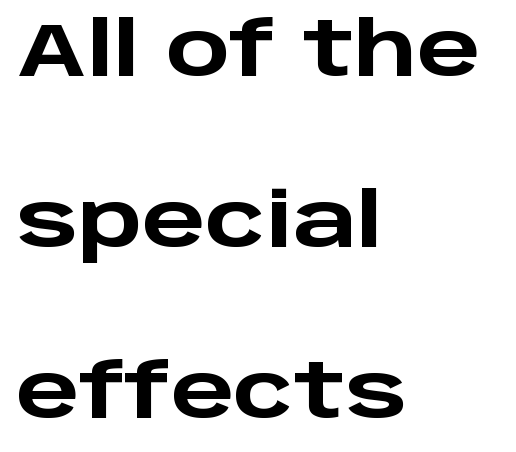
{"serif": "no", "italic": "no", "bold": "yes", "weight": "heavy", "width": "wide", "stroke_contrast": "low", "x_height": "large", "monospaced": "no", "underline": "no", "align": "left", "line_spacing": "loose", "line_spacing_ratio": 2.28, "letter_spacing": "normal", "letter_spacing_em": 0.0, "glyph_px": 75}
